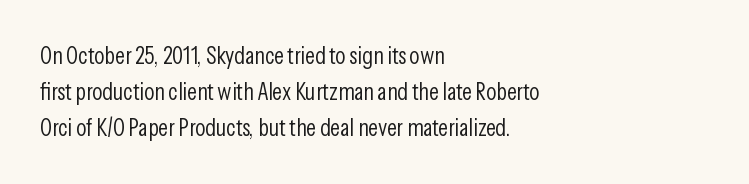
The image shows 24 px text type, upright; set left-aligned, normal line spacing (1.51x), normal letter spacing, not underlined.
